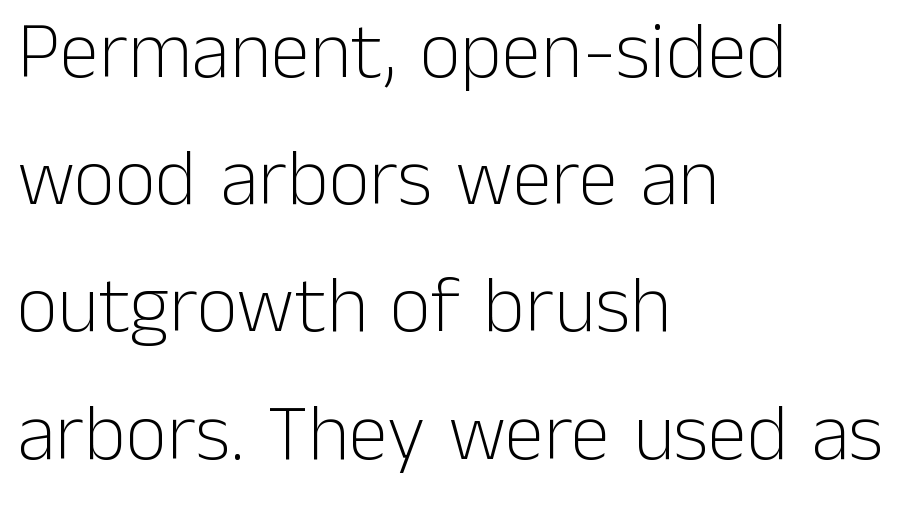
The image shows 80 px light sans-serif type, upright; set left-aligned, normal line spacing (1.59x), normal letter spacing, not underlined; low stroke contrast and a medium x-height.
